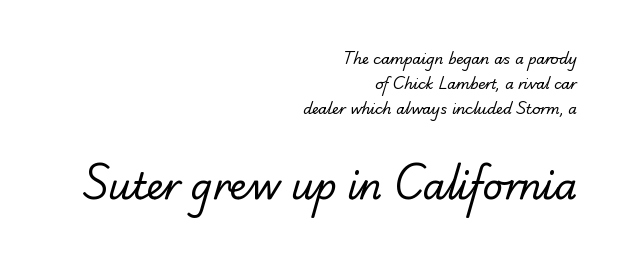
The image shows 36 px regular-weight serif type; set right-aligned, line spacing 1.78x, normal letter spacing, not underlined; the second (bottom) block is 2.57x larger; low stroke contrast and a small x-height.
